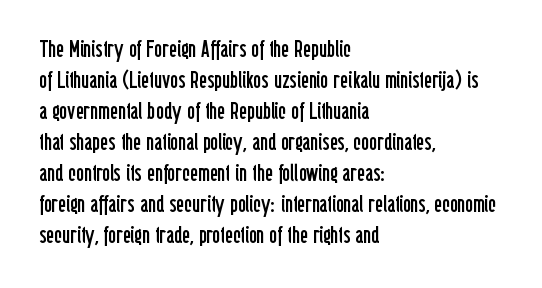
The image shows 24 px text type, upright; set left-aligned, normal line spacing (1.29x), normal letter spacing, not underlined.
